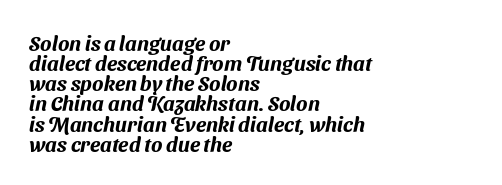
The paragraph shown leans on its left margin. Each row of text sits above clean, open space. Characters follow at the spacing the type designer built in. Interline gaps are noticeably narrow in this sample.
